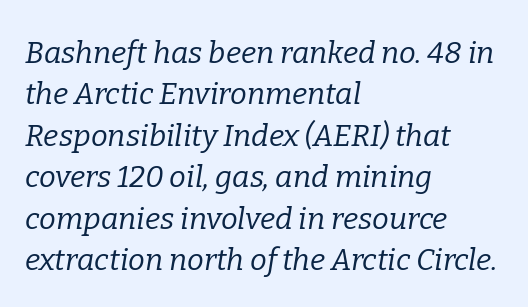
The image shows 30 px regular-weight serif type, italic (leaning right); set left-aligned, normal line spacing (1.38x), normal letter spacing, not underlined; low stroke contrast and a medium x-height.
